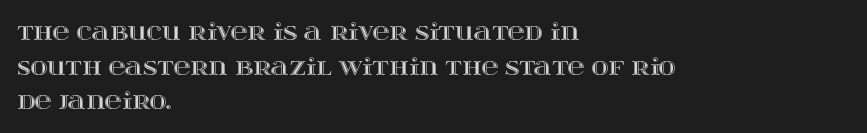
{"italic": "no", "underline": "no", "align": "left", "line_spacing": "normal", "line_spacing_ratio": 1.51, "letter_spacing": "normal", "letter_spacing_em": 0.0, "glyph_px": 23}
